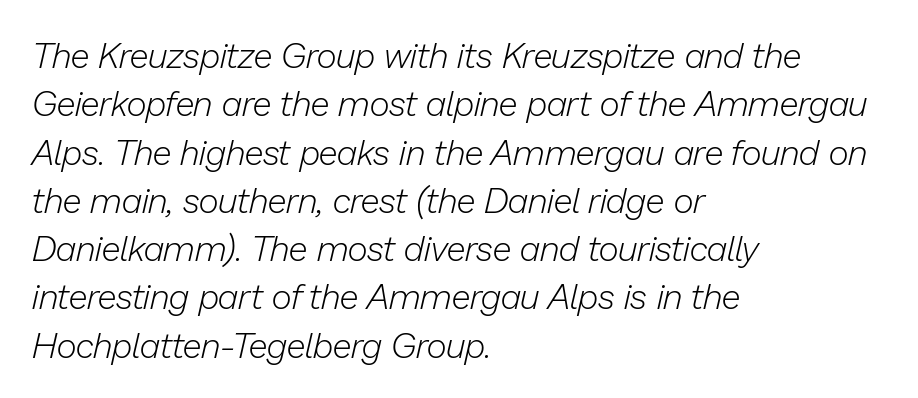
Lines of text with bare space underneath. These lines are set flush left with a ragged right edge. Note the varied advance widths — an 'i' is clearly narrower than an 'm'. Looking at the ascenders, they clearly lean. This sample keeps an unexceptional amount of space between lines.
